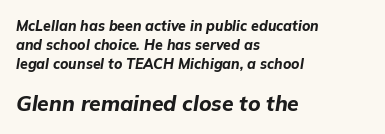
Rendered with sloped, italic letterforms. Summary of vertical rhythm: regular, with standard interline spacing. Casual observation: everything's shoved over to the left. Whoever set this made the second block the dominant, larger element. The line texture is even and compact thanks to regular tracking.
